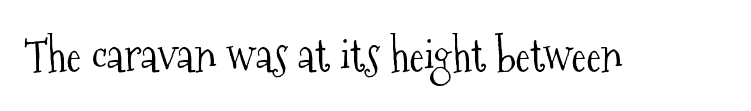
{"serif": "yes", "italic": "no", "bold": "no", "weight": "light", "width": "condensed", "stroke_contrast": "medium", "x_height": "medium", "monospaced": "no", "underline": "no", "letter_spacing": "normal", "letter_spacing_em": 0.0, "glyph_px": 45}
